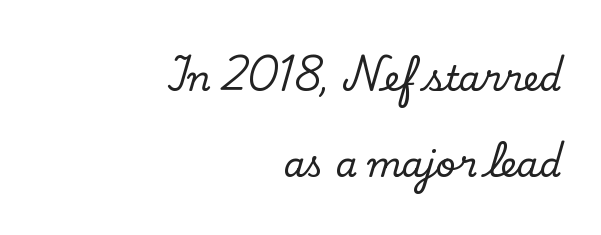
{"serif": "yes", "width": "normal", "stroke_contrast": "low", "x_height": "small", "monospaced": "no", "underline": "no", "align": "right", "line_spacing": "loose", "line_spacing_ratio": 2.46, "letter_spacing": "normal", "letter_spacing_em": 0.0, "glyph_px": 35}
